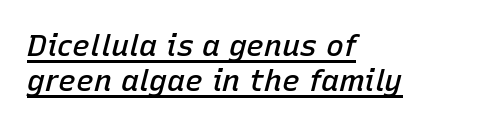
The image shows 30 px semibold type, italic (leaning right); set left-aligned, line spacing 1.18x, normal letter spacing, underlined; low stroke contrast and a medium x-height.
